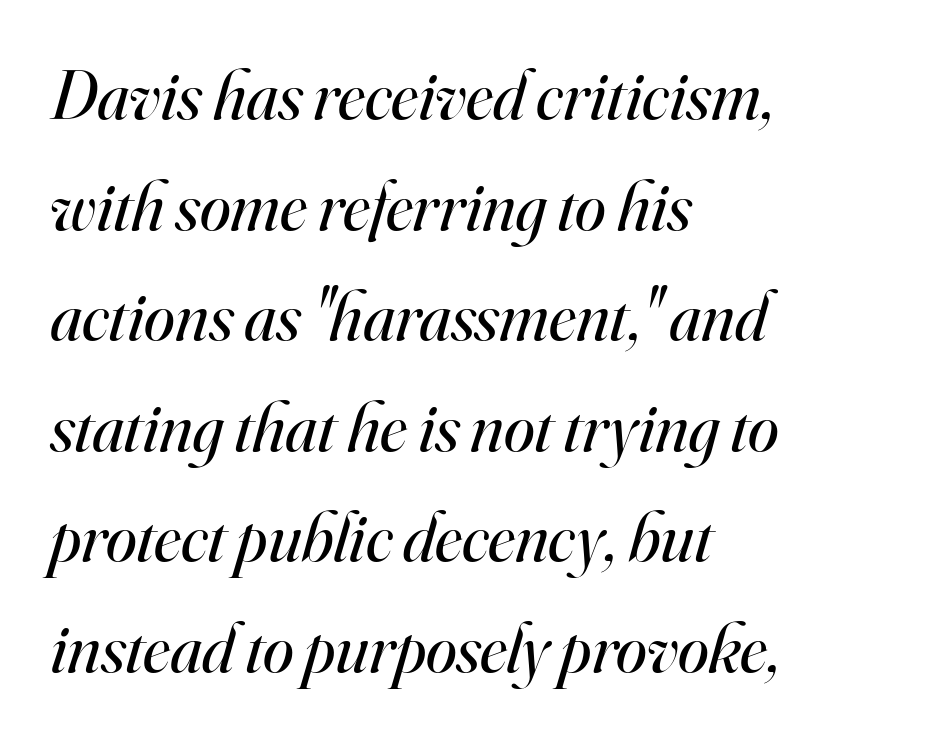
{"serif": "yes", "italic": "yes", "lean": "right", "slant_degrees": 16, "bold": "no", "weight": "regular", "width": "normal", "stroke_contrast": "high", "x_height": "small", "monospaced": "no", "underline": "no", "align": "left", "line_spacing": "normal", "line_spacing_ratio": 1.58, "letter_spacing": "normal", "letter_spacing_em": 0.0, "glyph_px": 70}
